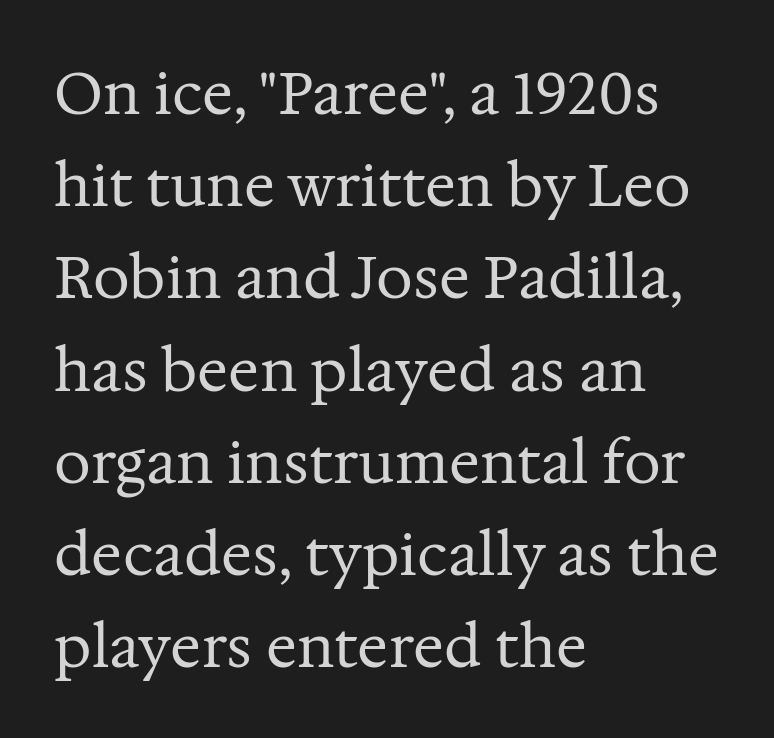
Q: Is the text bold? A: No.
Q: Is the text italic (slanted)? A: No, it is upright.
Q: Is the typeface a serif or a sans-serif typeface? A: Serif.
Q: Is the text underlined? A: No.
Q: How is the paragraph aligned? A: Left-aligned.
Q: Is the spacing between letters normal or unusually wide? A: Normal.
Q: Is the spacing between lines tight, normal or loose? A: Normal.
Q: Width (condensed, normal, or wide)? A: Normal.
Q: Stroke contrast? A: Medium.
Q: x-height? A: Medium.
Q: Monospaced? A: No.
